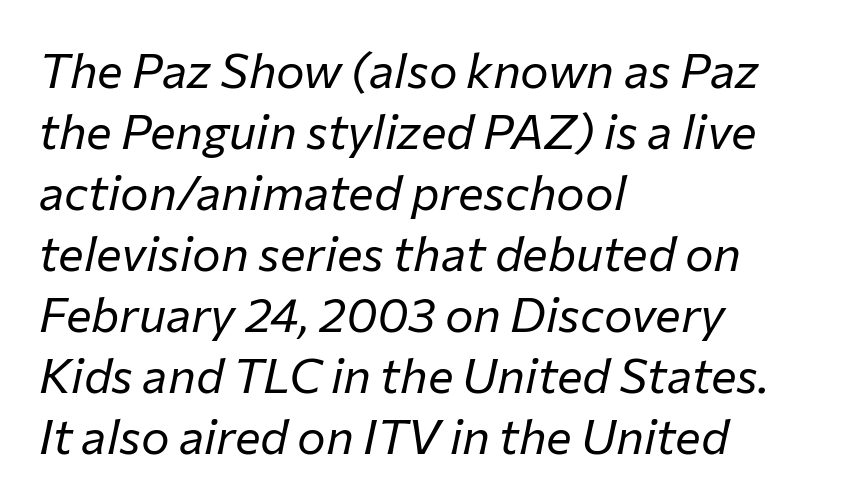
No chunkiness to these letters — they're not bold. This is oblique type, the kind used for emphasis or titles. The text block is weighted toward the left margin, trailing off unevenly rightward. These lines sit exactly where default settings would place them.
